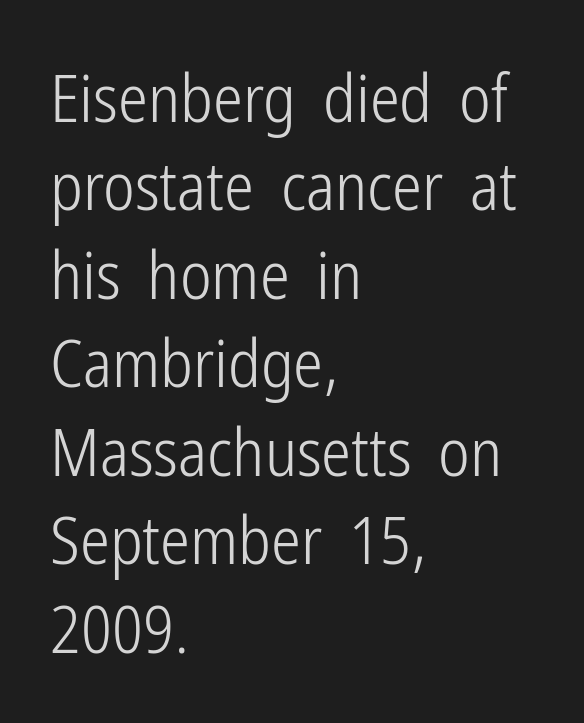
Q: Is the text bold? A: No.
Q: Is the text italic (slanted)? A: No, it is upright.
Q: Is the typeface a serif or a sans-serif typeface? A: Sans-serif.
Q: Is the text underlined? A: No.
Q: How is the paragraph aligned? A: Left-aligned.
Q: Is the spacing between letters normal or unusually wide? A: Normal.
Q: Is the spacing between lines tight, normal or loose? A: Normal.
Q: Width (condensed, normal, or wide)? A: Condensed.
Q: Stroke contrast? A: Low.
Q: x-height? A: Medium.
Q: Monospaced? A: No.
